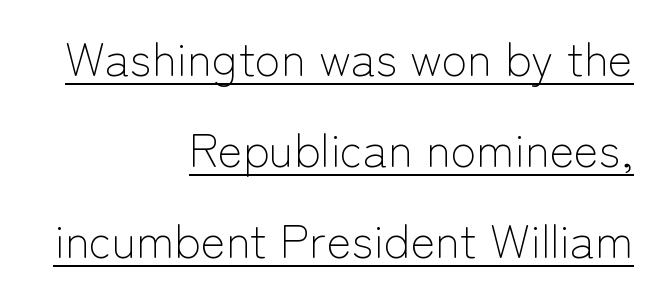
Q: Is the text bold? A: No.
Q: Is the text italic (slanted)? A: No, it is upright.
Q: Is the typeface a serif or a sans-serif typeface? A: Sans-serif.
Q: Is the text underlined? A: Yes.
Q: How is the paragraph aligned? A: Right-aligned.
Q: Is the spacing between letters normal or unusually wide? A: Normal.
Q: Is the spacing between lines tight, normal or loose? A: Loose.
Q: Width (condensed, normal, or wide)? A: Normal.
Q: Stroke contrast? A: Low.
Q: x-height? A: Medium.
Q: Monospaced? A: No.
